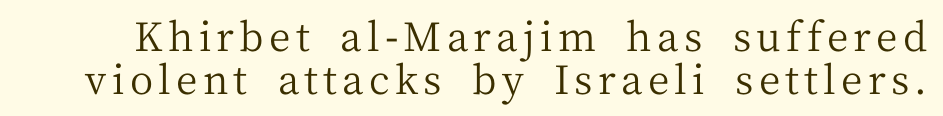
The typography opts for an upright posture over an oblique one. A typesetter would call this leading minimal, almost set solid. Yep, those are serifs on the letters. Unbolded letterforms with no extra heft. You could not count columns in this text — the font is proportionally spaced. Descender tails drop into unmarked territory.
